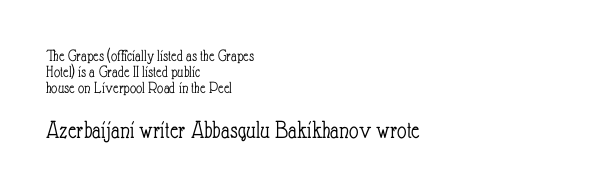
{"italic": "no", "bold": "no", "underline": "no", "align": "left", "line_spacing": "tight", "line_spacing_ratio": 0.95, "letter_spacing": "normal", "letter_spacing_em": 0.0, "larger_block": "second", "size_ratio": 1.53, "glyph_px": 26}
